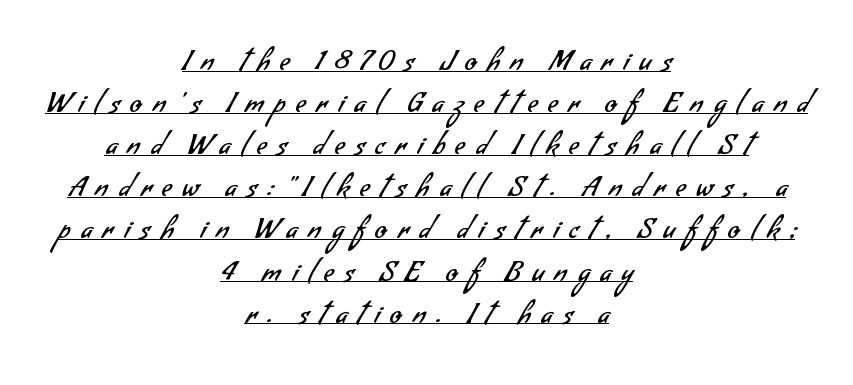
Q: Is the text bold? A: No.
Q: Is the text underlined? A: Yes.
Q: How is the paragraph aligned? A: Centered.
Q: Is the spacing between letters normal or unusually wide? A: Unusually wide.
Q: Is the spacing between lines tight, normal or loose? A: Normal.
